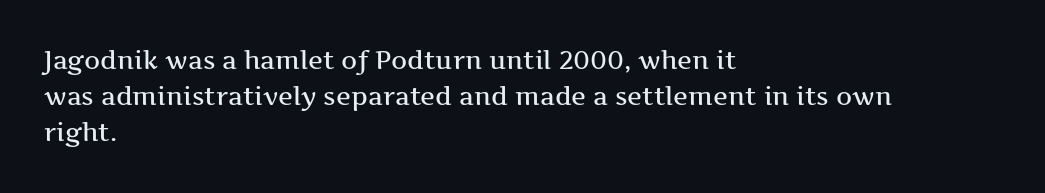
This sample keeps an unexceptional amount of space between lines. Characters follow at the spacing the type designer built in. Leftover space on each line is placed entirely after the last word. Nobody drew a line under any word here. The font's upright variant was chosen for this text.
